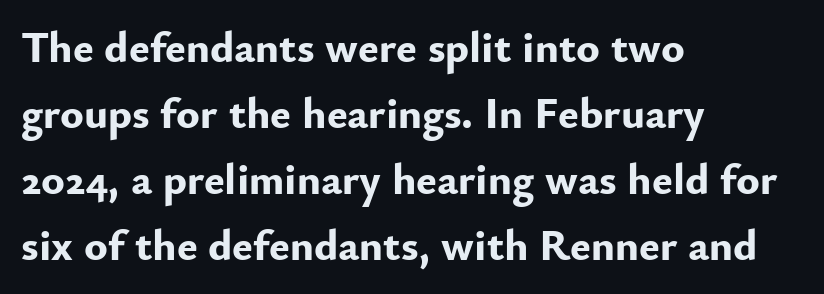
Q: Is the text bold? A: Yes.
Q: Is the text italic (slanted)? A: No, it is upright.
Q: Is the typeface a serif or a sans-serif typeface? A: Sans-serif.
Q: Is the text underlined? A: No.
Q: How is the paragraph aligned? A: Left-aligned.
Q: Is the spacing between letters normal or unusually wide? A: Normal.
Q: Is the spacing between lines tight, normal or loose? A: Normal.
Q: Width (condensed, normal, or wide)? A: Normal.
Q: Stroke contrast? A: Low.
Q: x-height? A: Small.
Q: Monospaced? A: No.
